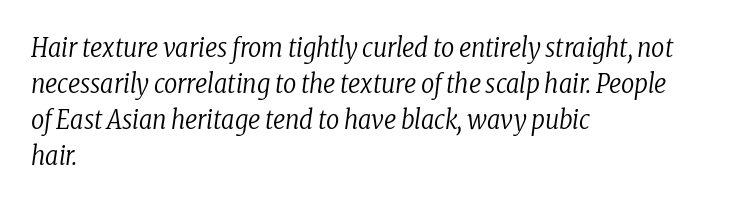
Q: Is the text bold? A: No.
Q: Is the text italic (slanted)? A: Yes, it leans right by about 8 degrees.
Q: Is the text underlined? A: No.
Q: How is the paragraph aligned? A: Left-aligned.
Q: Is the spacing between letters normal or unusually wide? A: Normal.
Q: Is the spacing between lines tight, normal or loose? A: Normal.
